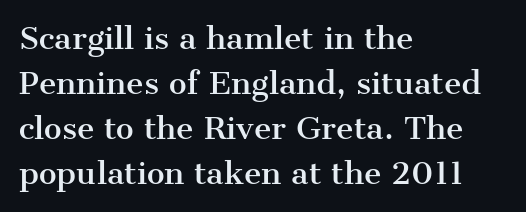
{"serif": "yes", "italic": "no", "width": "normal", "stroke_contrast": "medium", "x_height": "medium", "monospaced": "no", "underline": "no", "align": "left", "line_spacing": "normal", "line_spacing_ratio": 1.5, "letter_spacing": "normal", "letter_spacing_em": 0.0, "glyph_px": 30}
